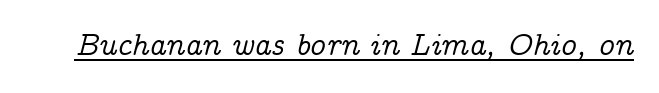
Q: Is the text italic (slanted)? A: Yes, it leans right by about 14 degrees.
Q: Is the typeface a serif or a sans-serif typeface? A: Serif.
Q: Is the text underlined? A: Yes.
Q: Is the spacing between letters normal or unusually wide? A: Normal.
Q: Width (condensed, normal, or wide)? A: Normal.
Q: Stroke contrast? A: Low.
Q: x-height? A: Medium.
Q: Monospaced? A: No.
